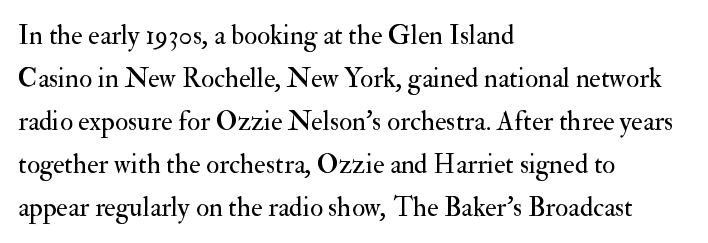
Line beginnings align vertically; line endings do not. Quick note: not italic, upright. No chunkiness to these letters — they're not bold. Default kerning and tracking; the words read as compact shapes.
